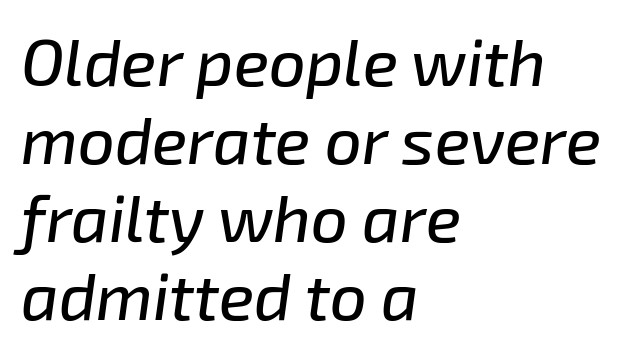
Q: Is the text italic (slanted)? A: Yes, it leans right by about 8 degrees.
Q: Is the text underlined? A: No.
Q: How is the paragraph aligned? A: Left-aligned.
Q: Is the spacing between letters normal or unusually wide? A: Normal.
Q: Width (condensed, normal, or wide)? A: Normal.
Q: Stroke contrast? A: Low.
Q: x-height? A: Medium.
Q: Monospaced? A: No.
